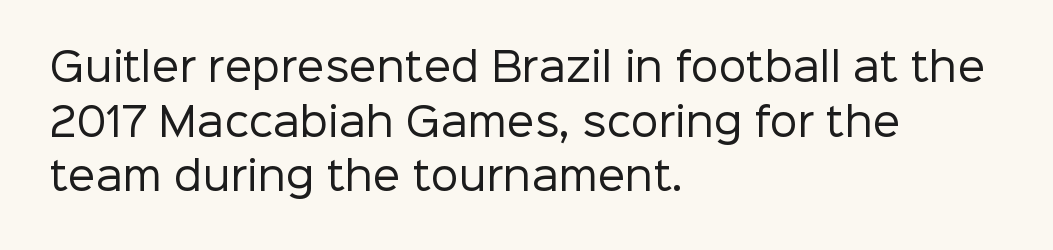
{"serif": "no", "italic": "no", "bold": "no", "weight": "regular", "width": "normal", "stroke_contrast": "low", "x_height": "medium", "monospaced": "no", "underline": "no", "align": "left", "line_spacing": "normal", "line_spacing_ratio": 1.4, "letter_spacing": "normal", "letter_spacing_em": 0.0, "glyph_px": 39}
